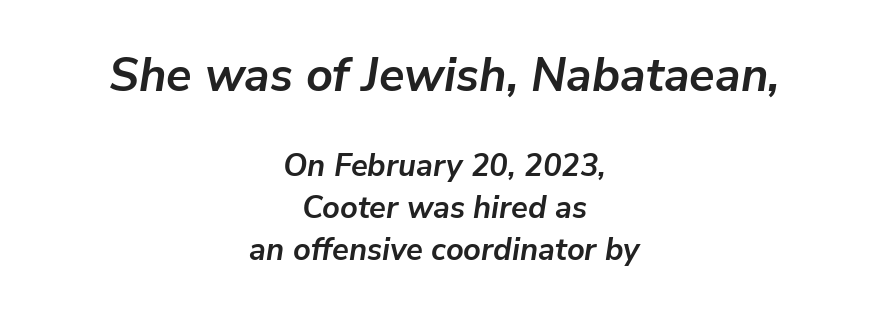
The image shows 47 px semibold type, italic (leaning right); set centered, normal line spacing (1.35x), normal letter spacing, not underlined; the first (top) block is 1.52x larger; low stroke contrast and a medium x-height.
